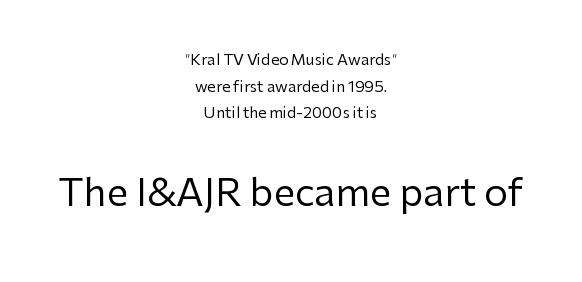
The image shows 38 px regular-weight sans-serif type, upright; set centered, line spacing 1.78x, normal letter spacing, not underlined; the second (bottom) block is 2.53x larger; low stroke contrast and a medium x-height.
